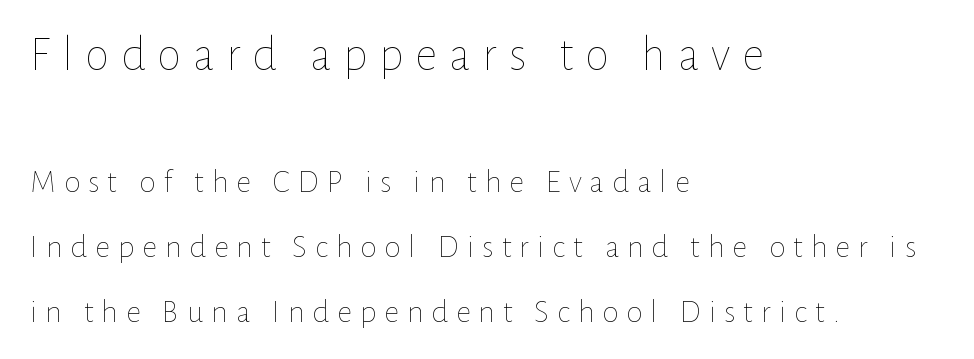
The image shows 49 px thin type, upright; set left-aligned, loose line spacing (1.96x), unusually wide letter spacing (+0.24 em), not underlined; the first (top) block is 1.48x larger; low stroke contrast and a medium x-height.
